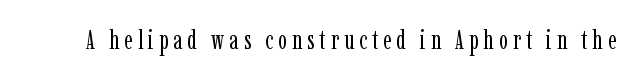
Q: Is the text bold? A: No.
Q: Is the text italic (slanted)? A: No, it is upright.
Q: Is the text underlined? A: No.
Q: Is the spacing between letters normal or unusually wide? A: Unusually wide.
